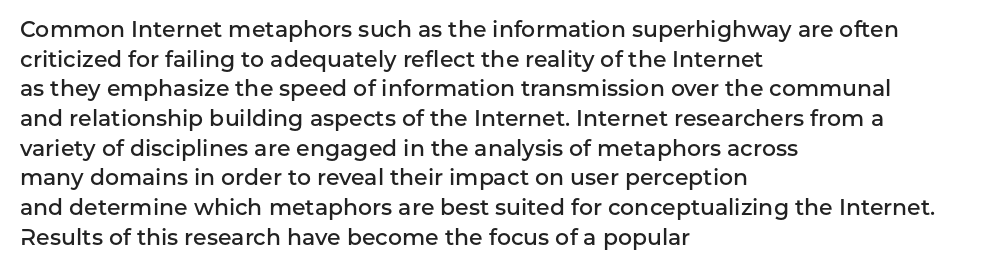
Q: Is the text bold? A: Semi-bold.
Q: Is the text italic (slanted)? A: No, it is upright.
Q: Is the text underlined? A: No.
Q: How is the paragraph aligned? A: Left-aligned.
Q: Is the spacing between letters normal or unusually wide? A: Normal.
Q: Is the spacing between lines tight, normal or loose? A: Normal.
